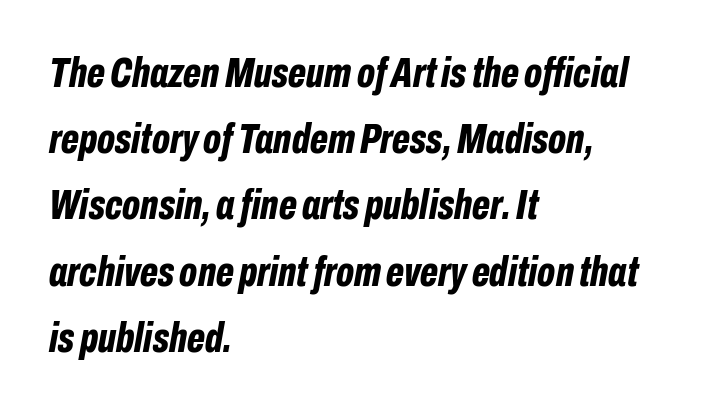
Q: Is the text bold? A: Yes.
Q: Is the text italic (slanted)? A: Yes, it leans right by about 10 degrees.
Q: Is the text underlined? A: No.
Q: How is the paragraph aligned? A: Left-aligned.
Q: Is the spacing between letters normal or unusually wide? A: Normal.
Q: Is the spacing between lines tight, normal or loose? A: Normal.
Q: Width (condensed, normal, or wide)? A: Condensed.
Q: Stroke contrast? A: Low.
Q: x-height? A: Medium.
Q: Monospaced? A: No.
